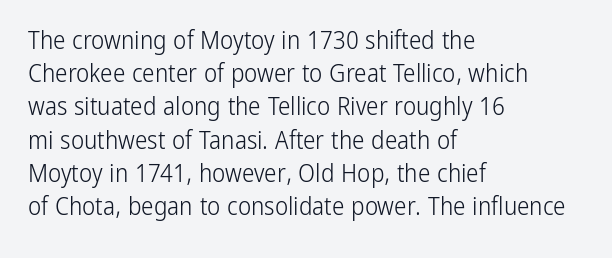
Q: Is the text bold? A: No.
Q: Is the text italic (slanted)? A: No, it is upright.
Q: Is the text underlined? A: No.
Q: How is the paragraph aligned? A: Left-aligned.
Q: Is the spacing between letters normal or unusually wide? A: Normal.
Q: Is the spacing between lines tight, normal or loose? A: Normal.
